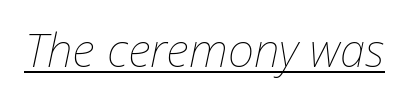
Q: Is the text bold? A: No.
Q: Is the text italic (slanted)? A: Yes, it leans right by about 12 degrees.
Q: Is the text underlined? A: Yes.
Q: Is the spacing between letters normal or unusually wide? A: Normal.
Q: Width (condensed, normal, or wide)? A: Normal.
Q: Stroke contrast? A: Low.
Q: x-height? A: Medium.
Q: Monospaced? A: No.
